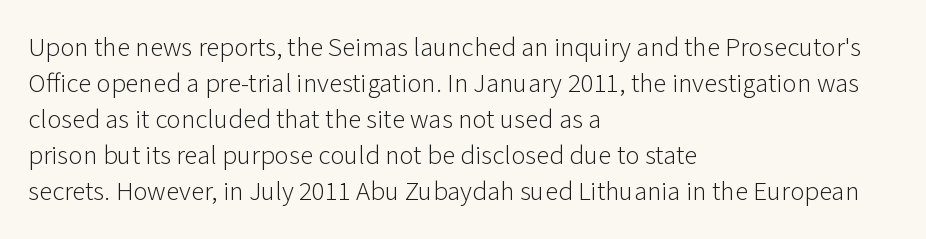
{"italic": "no", "bold": "no", "underline": "no", "align": "left", "line_spacing": "normal", "line_spacing_ratio": 1.33, "letter_spacing": "normal", "letter_spacing_em": 0.0, "glyph_px": 27}
